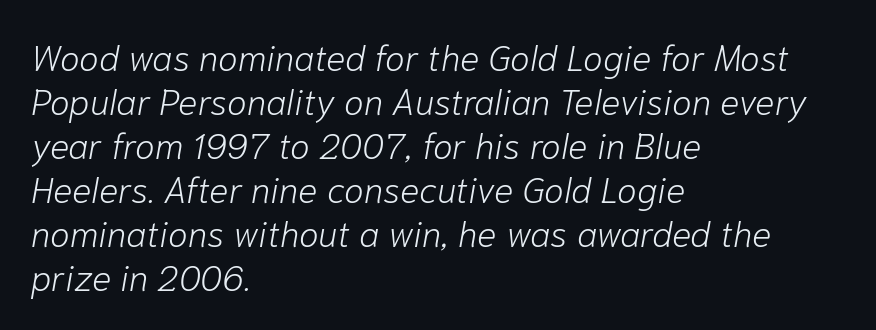
Horizontally, the lines are justified to the leading edge only. Short note: letters normally spaced. Italic: yes, the glyphs are oblique. Stroke mass is kept to a normal reading level or below. The area under the type is left untouched. The rendering uses natural spacing where letterforms have individual widths.
